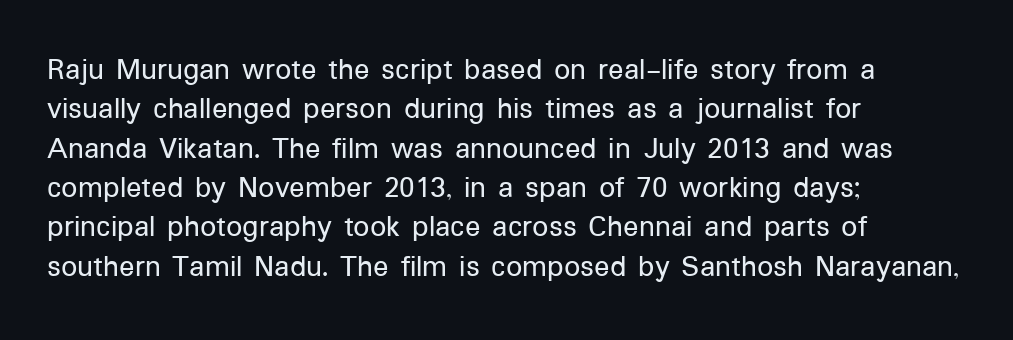
Observe the absence of serifs on each vertical stroke in this sample. Look at the tracking — it's just the regular setting, nothing added. Proportional: the letters do not fall into vertical columns. Underlining? Definitely not there. Caption: multi-line text, flush left, ragged right. Style check: upright.
